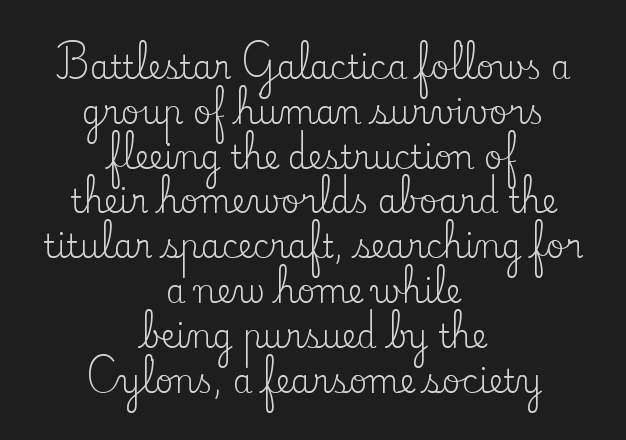
The lines in this sample share a center point and differ in where they start and stop. The block of text has a typical density, with ordinary space between rows. Think of a printed novel: that variable character pitch is what you see here. This reads as an unemphasized weight, regular at the heaviest.
